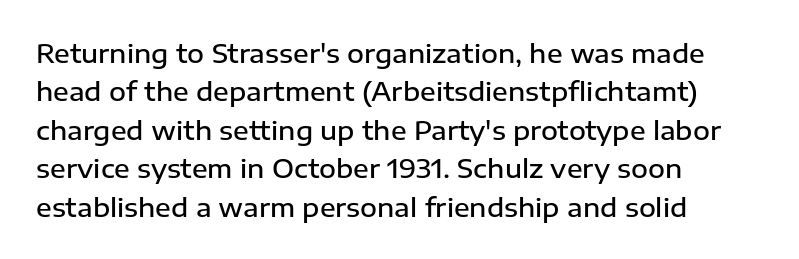
Q: Is the text bold? A: Semi-bold.
Q: Is the text italic (slanted)? A: No, it is upright.
Q: Is the text underlined? A: No.
Q: How is the paragraph aligned? A: Left-aligned.
Q: Is the spacing between letters normal or unusually wide? A: Normal.
Q: Is the spacing between lines tight, normal or loose? A: Normal.
